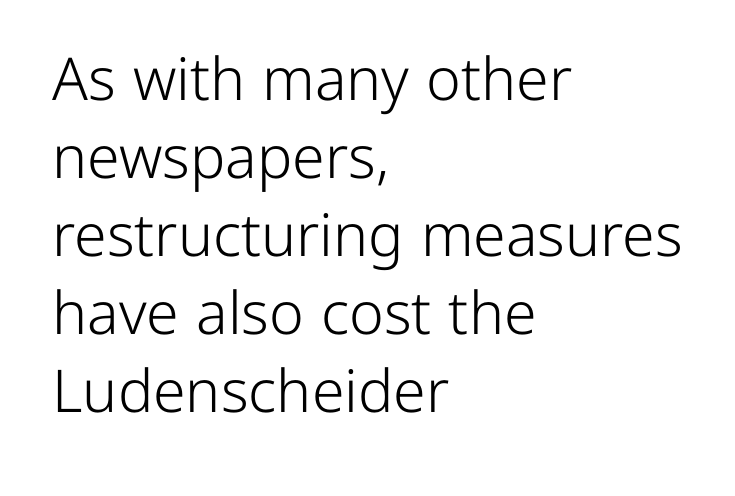
The image shows 59 px light sans-serif type, upright; set left-aligned, normal line spacing (1.32x), normal letter spacing, not underlined; low stroke contrast and a medium x-height.
